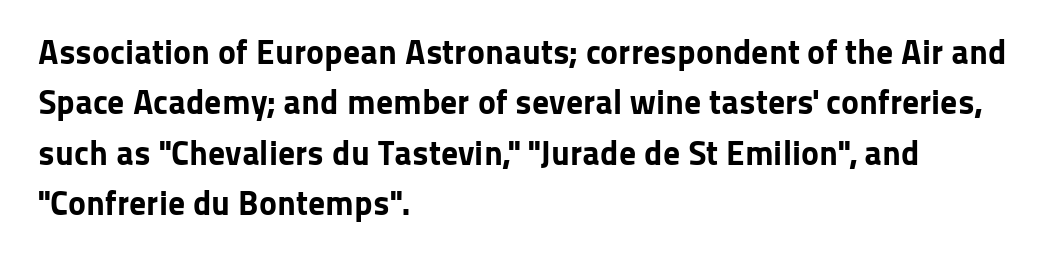
Rendered with straight, roman letterforms. How heavy is the stroke? Heavy — this is a bold. These lines keep a tight, regular rhythm from letter to letter. Which margin do the lines hug? The left one — the right edge is uneven.
